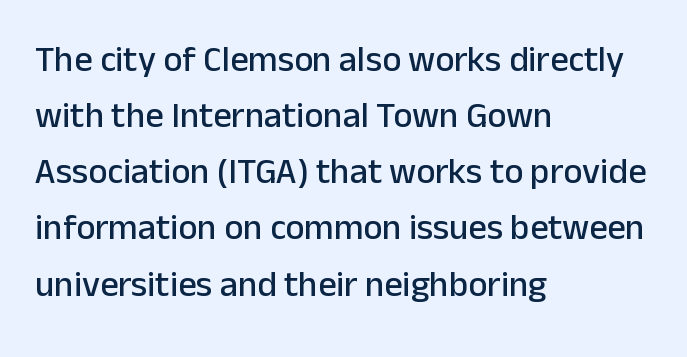
Q: Is the text italic (slanted)? A: No, it is upright.
Q: Is the typeface a serif or a sans-serif typeface? A: Sans-serif.
Q: Is the text underlined? A: No.
Q: How is the paragraph aligned? A: Left-aligned.
Q: Is the spacing between letters normal or unusually wide? A: Normal.
Q: Is the spacing between lines tight, normal or loose? A: Normal.
Q: Width (condensed, normal, or wide)? A: Normal.
Q: Stroke contrast? A: Low.
Q: x-height? A: Medium.
Q: Monospaced? A: No.
